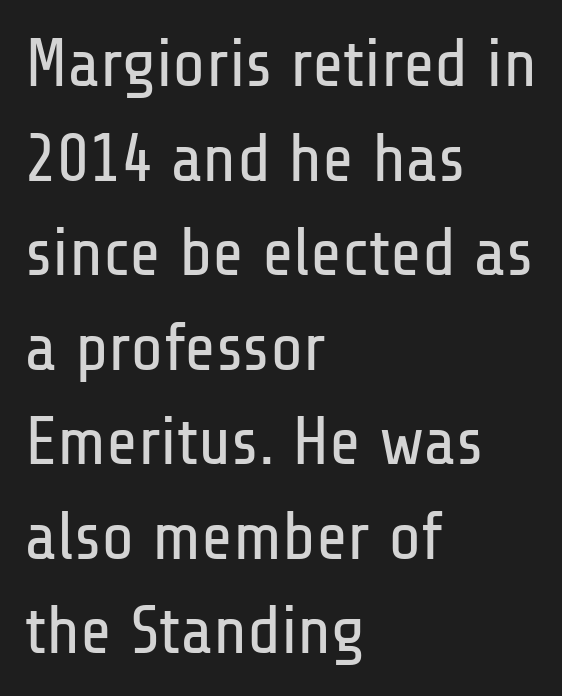
The image shows 68 px regular-weight, condensed sans-serif type, upright; set left-aligned, normal line spacing (1.39x), normal letter spacing, not underlined; low stroke contrast and a medium x-height.
